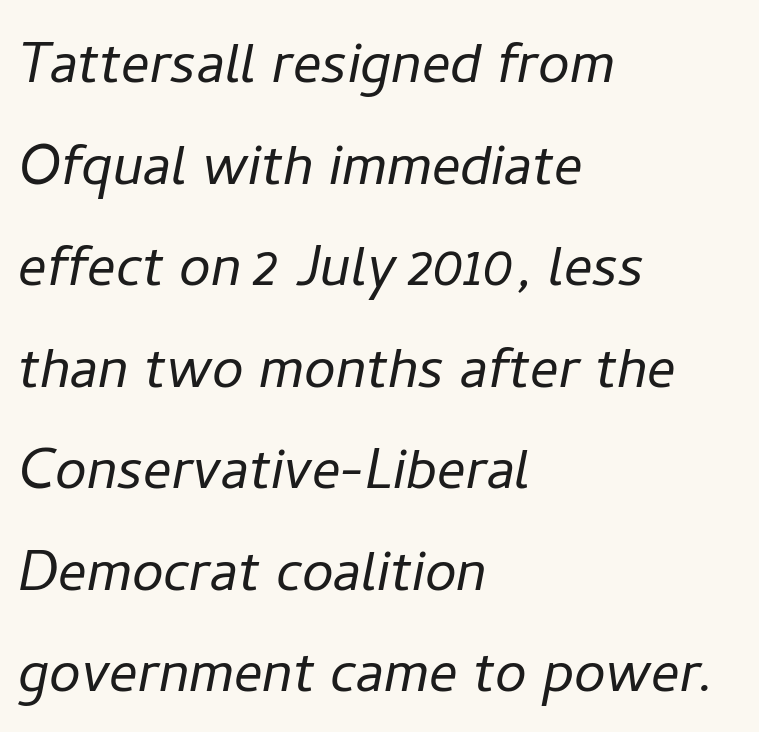
The image shows 71 px light type, italic (leaning right); set left-aligned, normal line spacing (1.43x), normal letter spacing, not underlined; low stroke contrast and a medium x-height.
